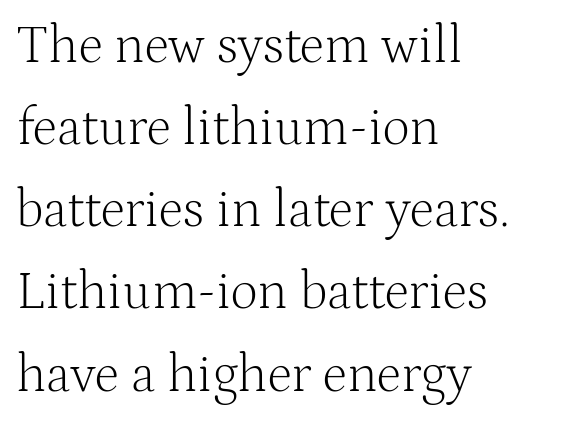
The image shows 53 px light serif type, upright; set left-aligned, normal line spacing (1.55x), normal letter spacing, not underlined; medium stroke contrast and a medium x-height.
